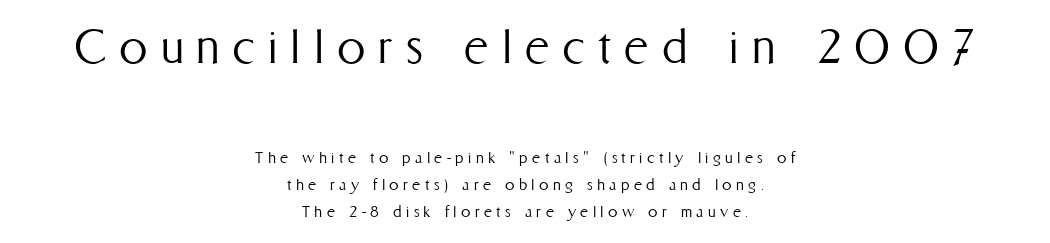
{"italic": "no", "bold": "no", "weight": "light", "width": "condensed", "stroke_contrast": "medium", "x_height": "medium", "monospaced": "no", "underline": "no", "align": "center", "line_spacing": "normal", "line_spacing_ratio": 1.44, "letter_spacing": "wide", "letter_spacing_em": 0.23, "larger_block": "first", "size_ratio": 3.0, "glyph_px": 57}
